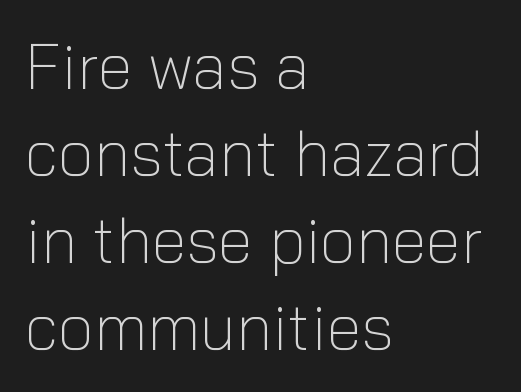
Q: Is the text bold? A: No.
Q: Is the text italic (slanted)? A: No, it is upright.
Q: Is the typeface a serif or a sans-serif typeface? A: Sans-serif.
Q: Is the text underlined? A: No.
Q: How is the paragraph aligned? A: Left-aligned.
Q: Is the spacing between letters normal or unusually wide? A: Normal.
Q: Is the spacing between lines tight, normal or loose? A: Normal.
Q: Width (condensed, normal, or wide)? A: Normal.
Q: Stroke contrast? A: Low.
Q: x-height? A: Medium.
Q: Monospaced? A: No.
